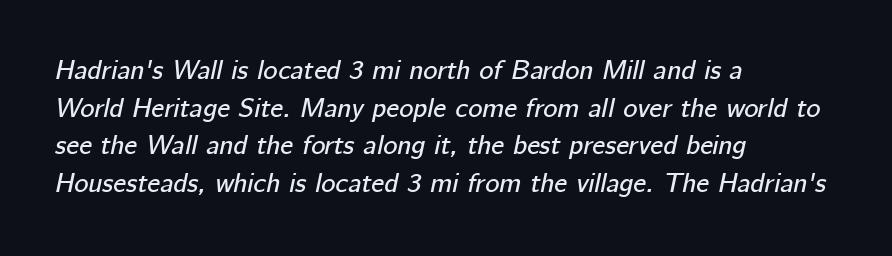
The image shows 27 px text type, italic (leaning right); set left-aligned, normal line spacing (1.39x), normal letter spacing, not underlined.
